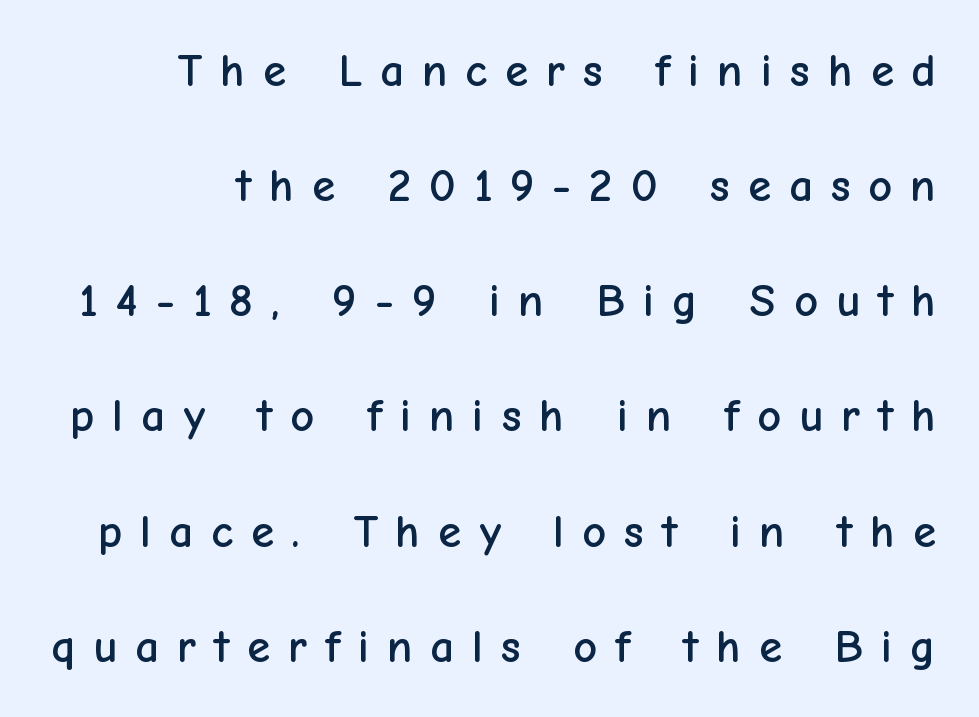
The image shows 47 px sans-serif type, upright; set right-aligned, loose line spacing (2.45x), unusually wide letter spacing (+0.38 em), not underlined; low stroke contrast and a medium x-height.
